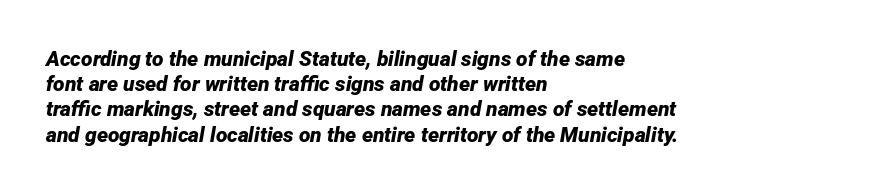
The words here are not underlined. Each word holds together tightly as a unit, with standard inter-letter gaps. The passage is arranged the way most books set body copy — flush left. Does the lettering tilt? It does — this is italic. You'd pick this weight for a headline — it's a proper bold.
